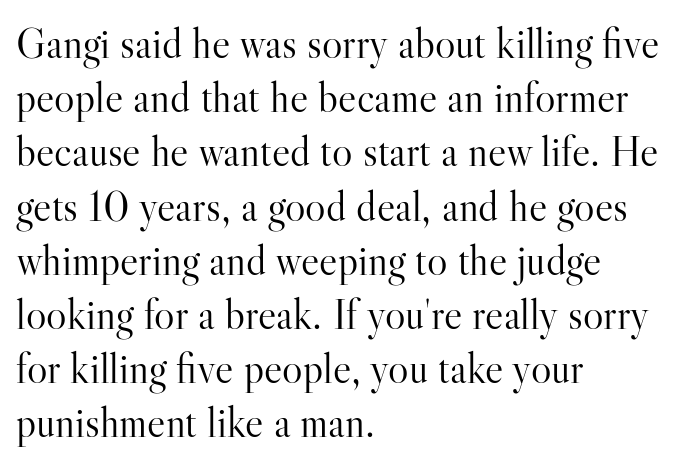
The lines are quadded left. Does the lettering tilt? It doesn't — this is upright. These lines are composed in type with serifs. Varying glyph widths throughout — classic text-font behaviour. Letter spacing: default. Bare-footed words on every line.
